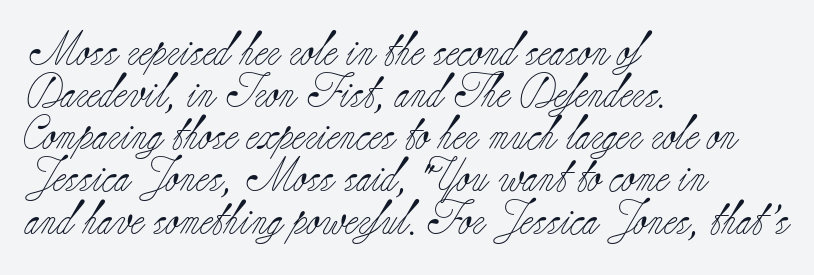
The image shows 34 px light serif type; set left-aligned, line spacing 1.24x, normal letter spacing, not underlined; low stroke contrast and a small x-height.
